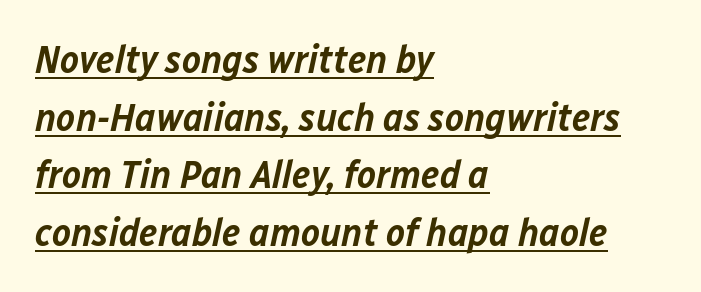
{"italic": "yes", "lean": "right", "slant_degrees": 12, "bold": "semi", "weight": "semibold", "width": "normal", "stroke_contrast": "low", "x_height": "medium", "monospaced": "no", "underline": "yes", "align": "left", "line_spacing": "normal", "line_spacing_ratio": 1.44, "letter_spacing": "normal", "letter_spacing_em": 0.0, "glyph_px": 40}
